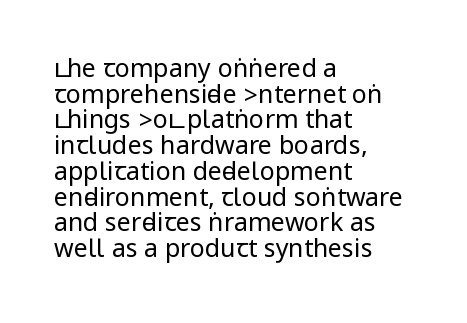
Q: Is the text bold? A: No.
Q: Is the text italic (slanted)? A: No, it is upright.
Q: Is the text underlined? A: No.
Q: How is the paragraph aligned? A: Left-aligned.
Q: Is the spacing between letters normal or unusually wide? A: Normal.
Q: Is the spacing between lines tight, normal or loose? A: Tight.
